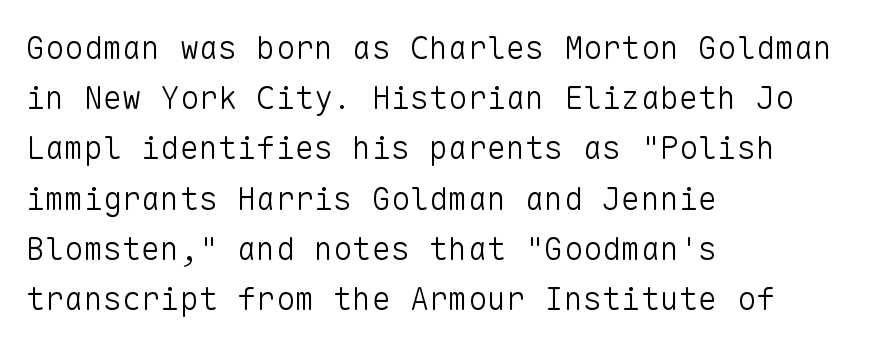
Posture: straight, roman, zero tilt. Honestly, there is no underline to notice here at all. Think of a typewriter: that constant character pitch is what you see here. Leading: standard. Here the glyphs are tracked normally, forming tight word shapes. The passage is arranged the way most books set body copy — flush left.
